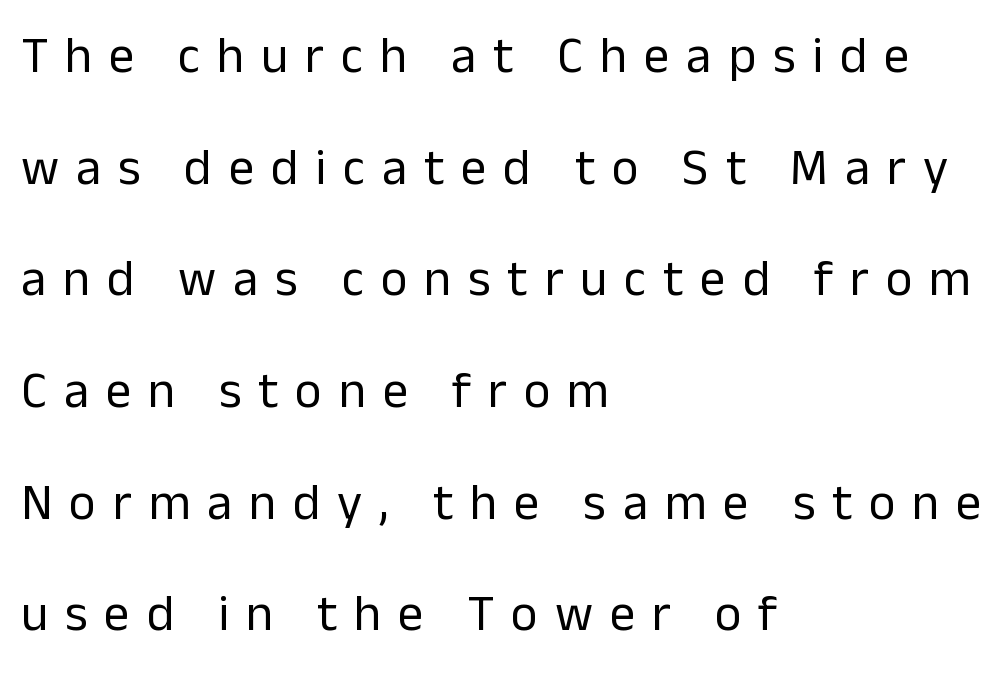
The image shows 51 px regular-weight sans-serif type, upright; set left-aligned, loose line spacing (2.19x), unusually wide letter spacing (+0.33 em), not underlined; low stroke contrast and a medium x-height.
